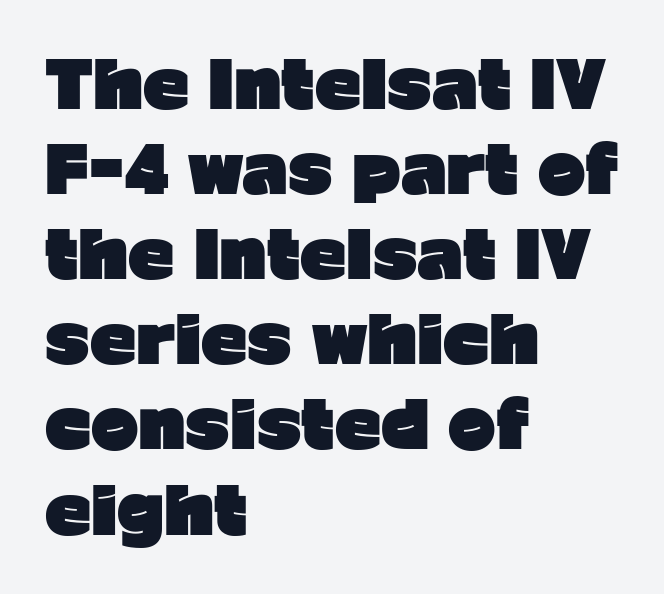
The image shows 64 px heavy sans-serif type, upright; set left-aligned, normal line spacing (1.33x), normal letter spacing, not underlined; low stroke contrast and a medium x-height.
